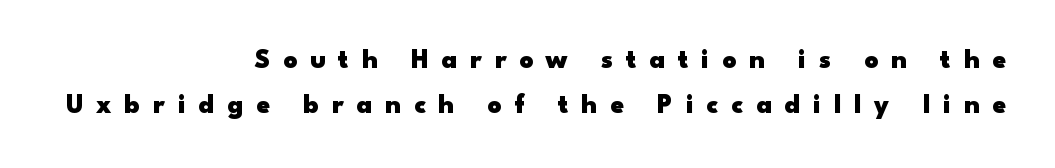
Check the space under the baseline: it is left empty. Substantial extra tracking has been applied to these lines. Compared with typical paragraphs, the rows here are spaced about the same. The ragged edge is on the left, which tells us the setting is flush right.
